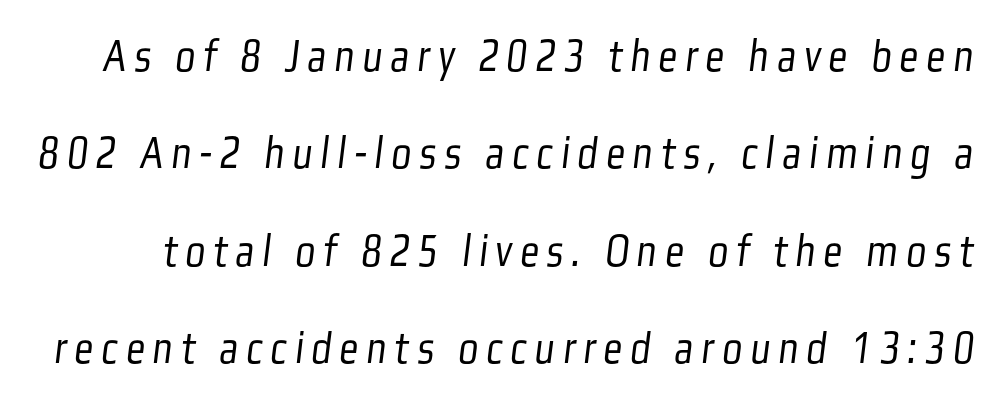
The image shows 47 px light, condensed sans-serif type; set loose line spacing (2.07x), not underlined; low stroke contrast and a medium x-height.
